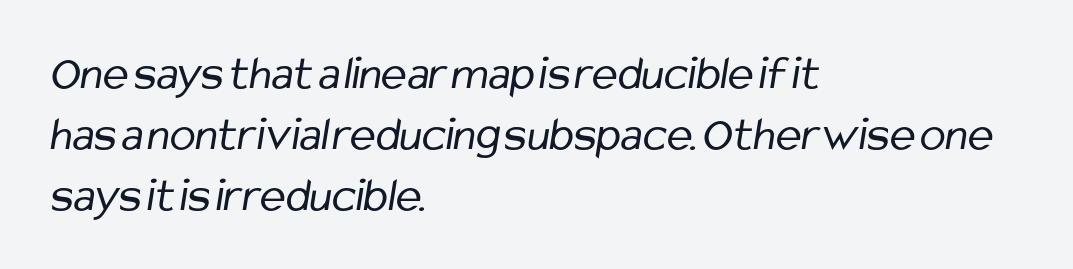
Note: no serifs on the glyphs. Nobody drew a line under any word here. No extra ink here — the face is not bold. Caption: standard tracking, unaltered. If you drew a ruler down the left edge, every line would touch it.
